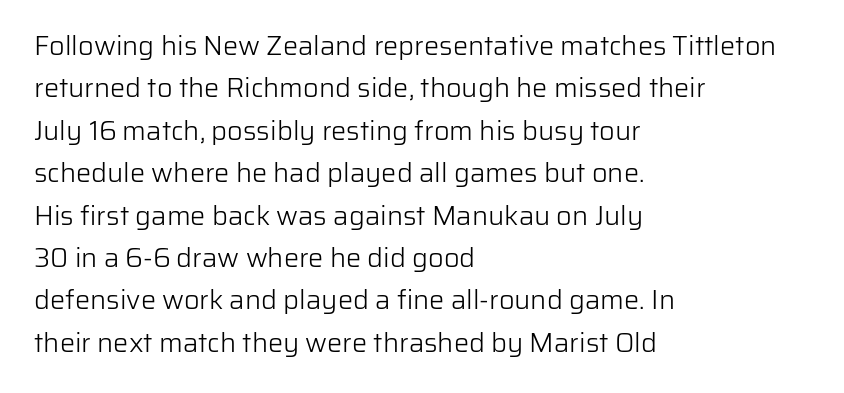
{"italic": "no", "bold": "no", "underline": "no", "align": "left", "line_spacing": "normal", "line_spacing_ratio": 1.57, "letter_spacing": "normal", "letter_spacing_em": 0.0, "glyph_px": 27}
